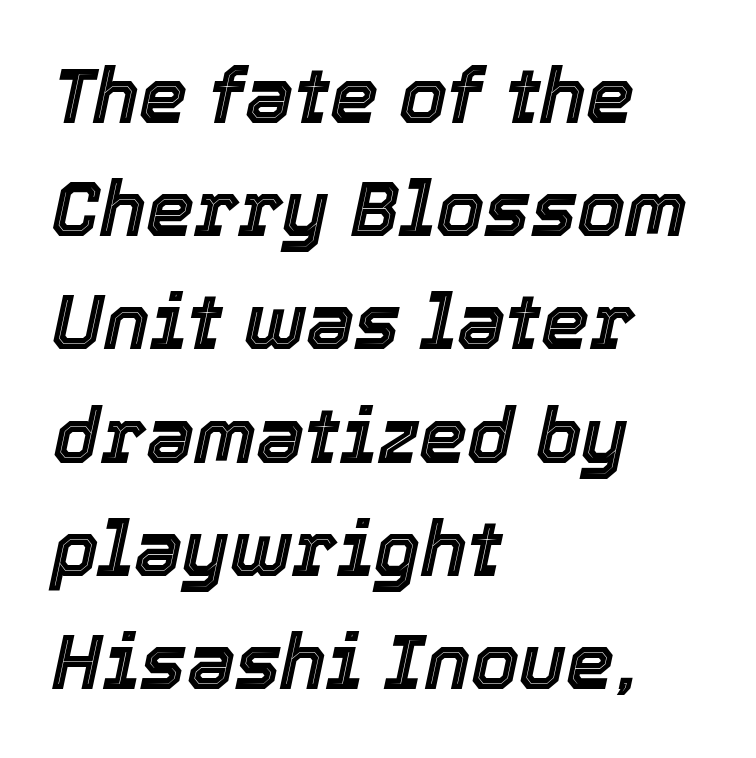
The foot of each line stays bare and open. The specimen reads as italic at a glance. The line-height multiplier appears to be the usual default. Teacher's note: observe the even left margin — that is flush-left alignment. Default kerning and tracking; the words read as compact shapes. The face used here is proportionally spaced, like ordinary book or web type.
